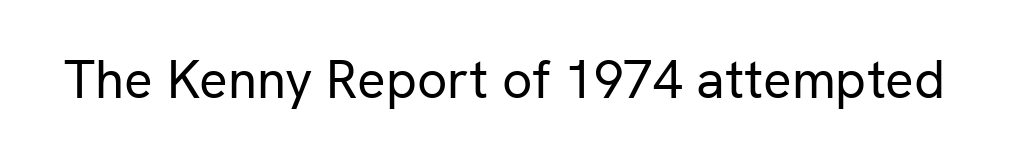
No feet cap the strokes, marking this as sans-serif type. How are the letters spaced? Ordinarily, with no added tracking. Heft: none added — not bold. These lines are rendered in a variable-pitch font.
